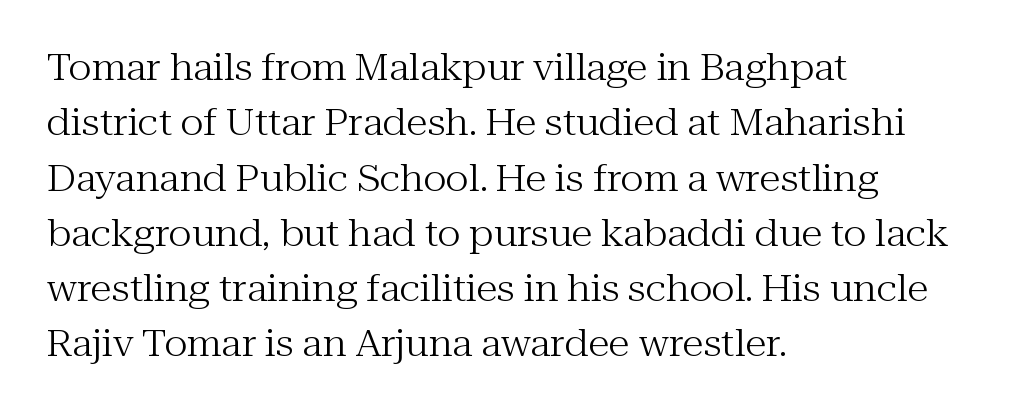
Only glyphs here, with clear space below each row. Standard letterfit; no display-style spreading of the glyphs. Each stroke keeps to a modest, everyday thickness or less. Honestly, the row spacing looks completely unremarkable.
